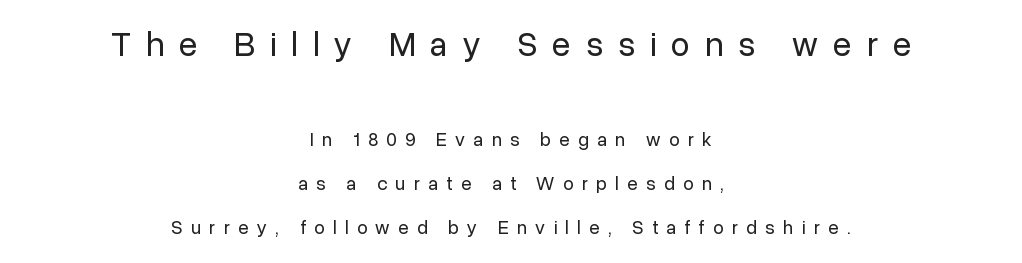
The image shows 34 px regular-weight sans-serif type, upright; set centered, loose line spacing (2.3x), unusually wide letter spacing (+0.44 em), not underlined; the first (top) block is 1.79x larger; low stroke contrast and a medium x-height.
